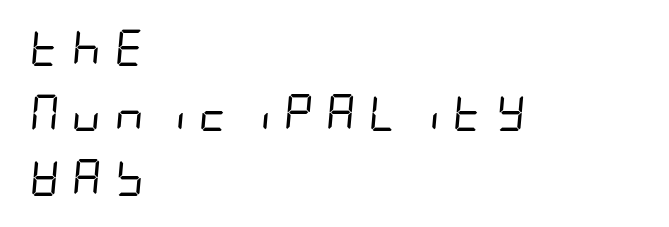
If you drew a line through each stem, it would be angled. Does the copy run flush right? No — it runs flush left. Summary of weight: not heavy and not bold. Characters follow at a spacing far wider than the type designer built in.
